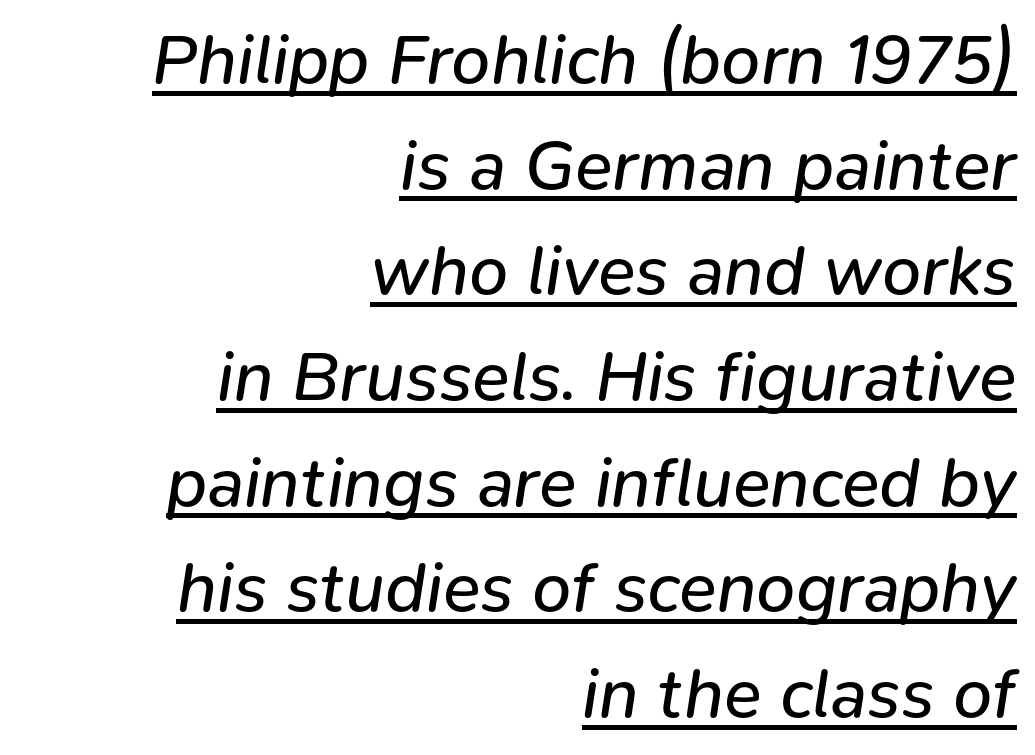
Character widths vary here, with narrow letters taking less room than wide ones. The letters are slanted; this is an italic face. Every row of glyphs terminates at an identical x-position on the right. Each stroke keeps to a modest, everyday thickness or less. The horizontal fit of the characters is conventional and even.
